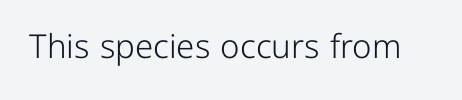
The glyphs in this specimen are sans serif. The cut favours lightness, reaching ordinary text weight at its darkest. Is this a fixed-width face? No — the glyphs have proportional, varying widths. Every stem runs plumb, perpendicular to the baseline. Rule under the text: the space is simply empty.
